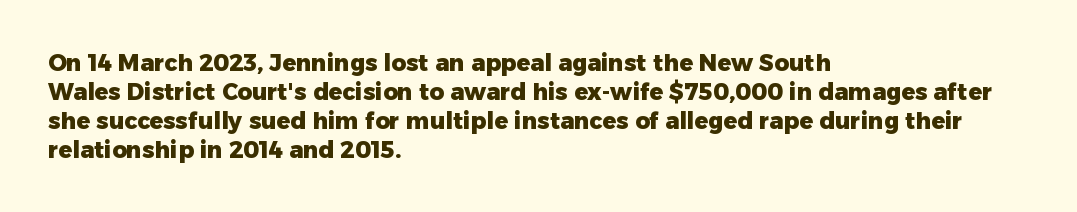
The image shows 23 px bold type, upright; set left-aligned, normal line spacing (1.26x), normal letter spacing, not underlined.
